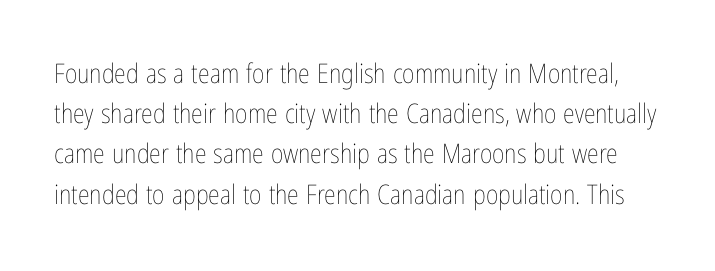
The strip under each line holds only bare page. The lines sit at an ordinary, default distance from one another. Unbolded letterforms with no extra heft. Italic? Not at all — the glyphs are vertical.
